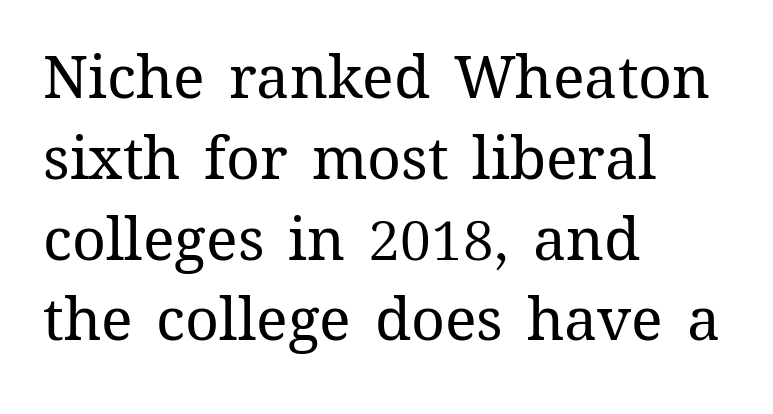
{"italic": "no", "bold": "no", "weight": "regular", "width": "normal", "stroke_contrast": "medium", "x_height": "medium", "monospaced": "no", "underline": "no", "align": "left", "line_spacing": "normal", "line_spacing_ratio": 1.37, "letter_spacing": "normal", "letter_spacing_em": 0.0, "glyph_px": 59}
